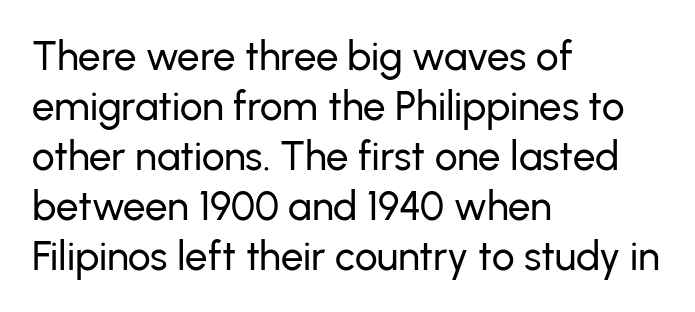
{"serif": "no", "italic": "no", "width": "normal", "stroke_contrast": "low", "x_height": "medium", "monospaced": "no", "underline": "no", "align": "left", "line_spacing": "normal", "line_spacing_ratio": 1.25, "letter_spacing": "normal", "letter_spacing_em": 0.0, "glyph_px": 40}
